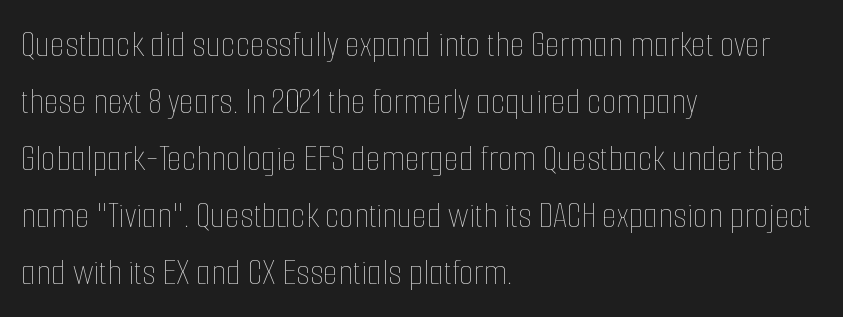
Q: Is the text bold? A: No.
Q: Is the text italic (slanted)? A: No, it is upright.
Q: Is the text underlined? A: No.
Q: How is the paragraph aligned? A: Left-aligned.
Q: Is the spacing between letters normal or unusually wide? A: Normal.
Q: Is the spacing between lines tight, normal or loose? A: Normal.
Q: Width (condensed, normal, or wide)? A: Condensed.
Q: Stroke contrast? A: Low.
Q: x-height? A: Medium.
Q: Monospaced? A: No.
